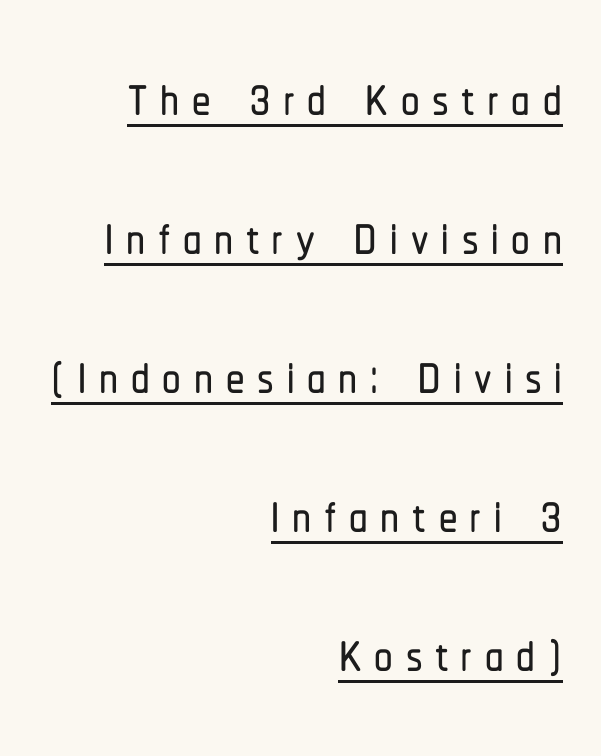
The image shows 74 px condensed sans-serif type, upright; set right-aligned, line spacing 1.88x, underlined; low stroke contrast and a medium x-height.
